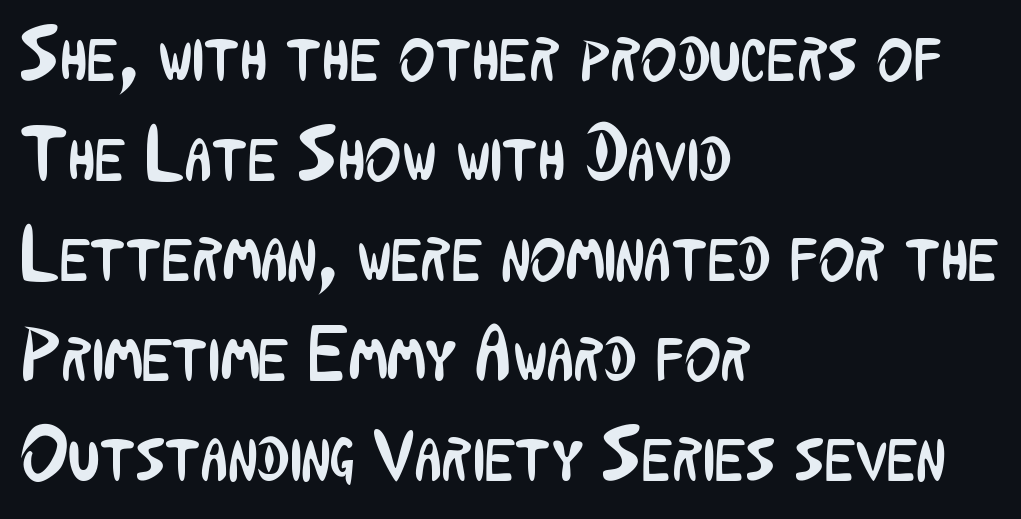
Q: Is the text bold? A: No.
Q: Is the text italic (slanted)? A: No, it is upright.
Q: Is the typeface a serif or a sans-serif typeface? A: Sans-serif.
Q: Is the text underlined? A: No.
Q: How is the paragraph aligned? A: Left-aligned.
Q: Is the spacing between letters normal or unusually wide? A: Normal.
Q: Is the spacing between lines tight, normal or loose? A: Normal.
Q: Width (condensed, normal, or wide)? A: Condensed.
Q: Stroke contrast? A: Low.
Q: x-height? A: Medium.
Q: Monospaced? A: No.
